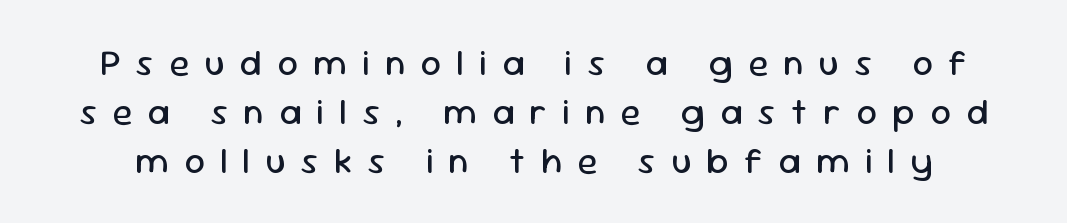
Q: Is the text bold? A: No.
Q: Is the text italic (slanted)? A: No, it is upright.
Q: Is the typeface a serif or a sans-serif typeface? A: Sans-serif.
Q: Is the text underlined? A: No.
Q: Is the spacing between letters normal or unusually wide? A: Unusually wide.
Q: Is the spacing between lines tight, normal or loose? A: Normal.
Q: Width (condensed, normal, or wide)? A: Normal.
Q: Stroke contrast? A: Low.
Q: x-height? A: Medium.
Q: Monospaced? A: No.
